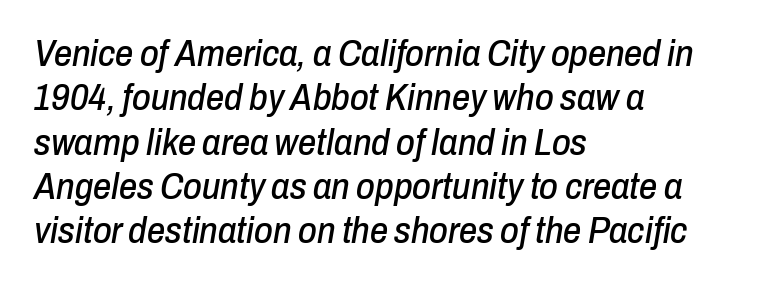
Q: Is the text italic (slanted)? A: Yes, it leans right by about 10 degrees.
Q: Is the text underlined? A: No.
Q: How is the paragraph aligned? A: Left-aligned.
Q: Is the spacing between letters normal or unusually wide? A: Normal.
Q: Width (condensed, normal, or wide)? A: Condensed.
Q: Stroke contrast? A: Low.
Q: x-height? A: Medium.
Q: Monospaced? A: No.
